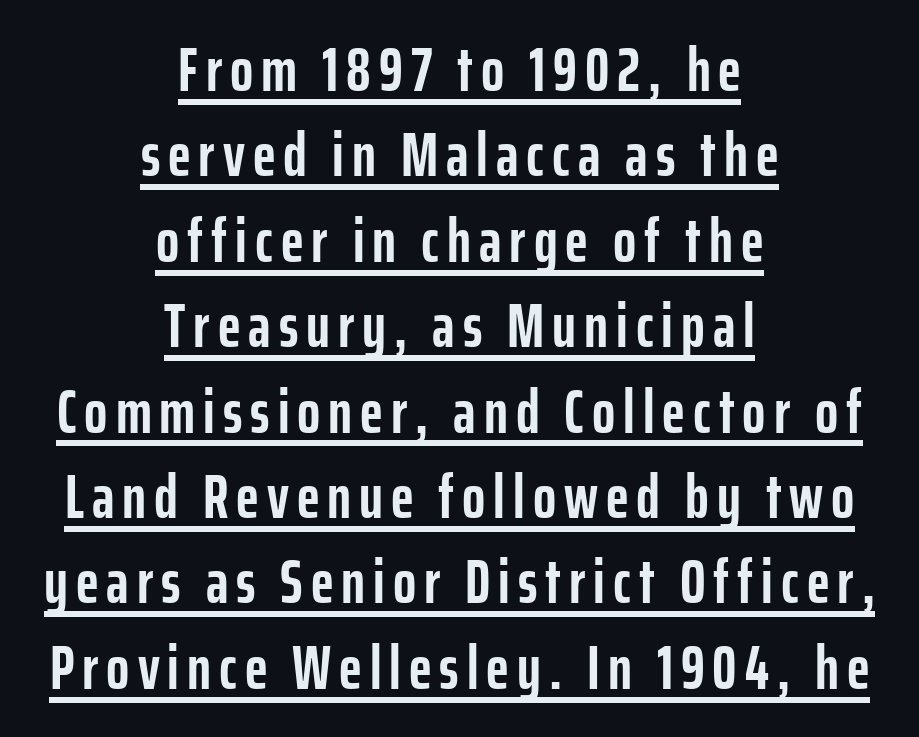
Q: Is the text bold? A: Yes.
Q: Is the text italic (slanted)? A: No, it is upright.
Q: Is the typeface a serif or a sans-serif typeface? A: Sans-serif.
Q: Is the text underlined? A: Yes.
Q: How is the paragraph aligned? A: Centered.
Q: Is the spacing between lines tight, normal or loose? A: Normal.
Q: Width (condensed, normal, or wide)? A: Condensed.
Q: Stroke contrast? A: Low.
Q: x-height? A: Medium.
Q: Monospaced? A: No.
